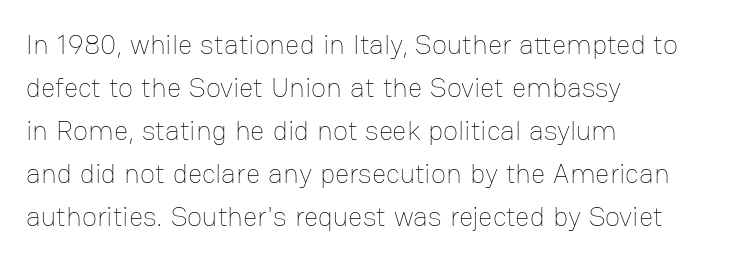
Q: Is the text bold? A: No.
Q: Is the text italic (slanted)? A: No, it is upright.
Q: Is the text underlined? A: No.
Q: How is the paragraph aligned? A: Left-aligned.
Q: Is the spacing between letters normal or unusually wide? A: Normal.
Q: Is the spacing between lines tight, normal or loose? A: Normal.
Q: Width (condensed, normal, or wide)? A: Normal.
Q: Stroke contrast? A: Low.
Q: x-height? A: Medium.
Q: Monospaced? A: No.
